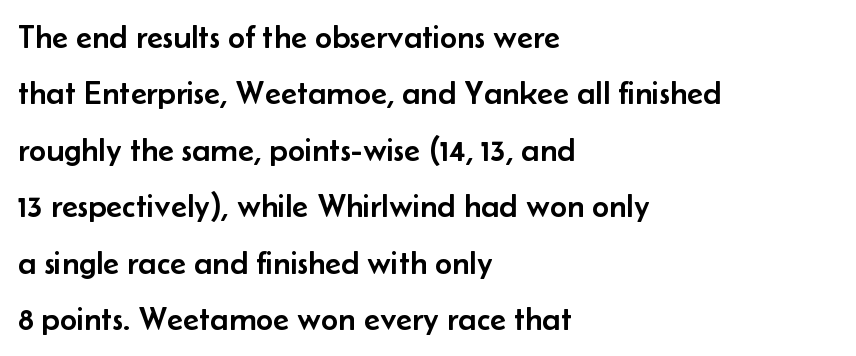
Q: Is the text italic (slanted)? A: No, it is upright.
Q: Is the typeface a serif or a sans-serif typeface? A: Sans-serif.
Q: Is the text underlined? A: No.
Q: How is the paragraph aligned? A: Left-aligned.
Q: Is the spacing between letters normal or unusually wide? A: Normal.
Q: Width (condensed, normal, or wide)? A: Normal.
Q: Stroke contrast? A: Low.
Q: x-height? A: Small.
Q: Monospaced? A: No.
